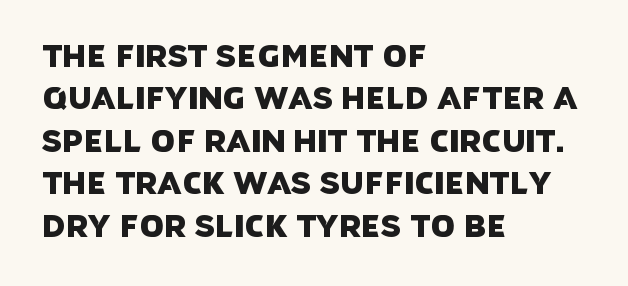
The image shows 31 px sans-serif type; set left-aligned, normal line spacing (1.37x), normal letter spacing, not underlined; low stroke contrast and a large x-height.
